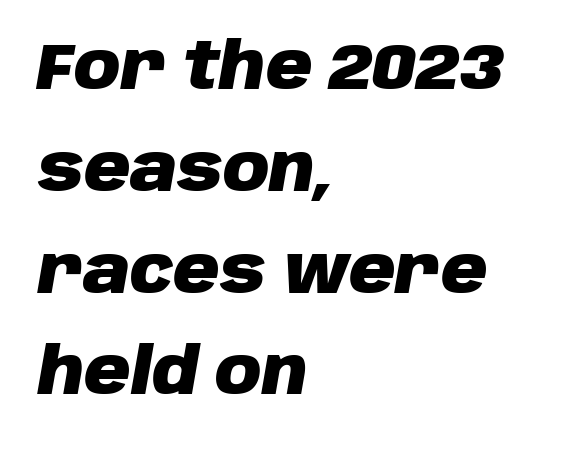
The image shows 64 px heavy type, italic (leaning right); set left-aligned, normal line spacing (1.59x), normal letter spacing, not underlined; low stroke contrast and a large x-height.
